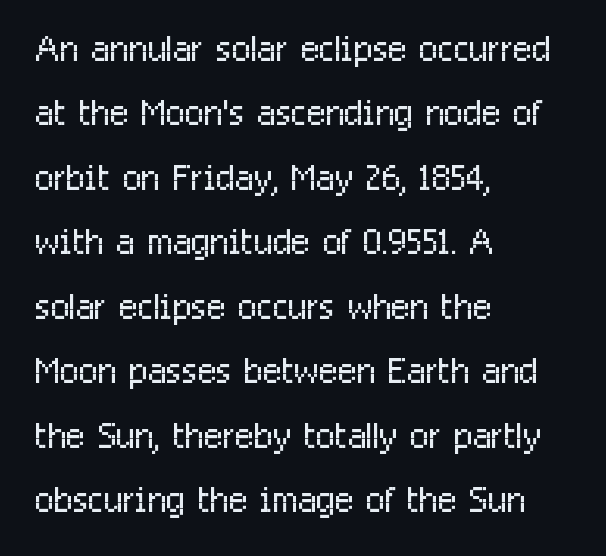
{"serif": "no", "italic": "no", "bold": "no", "weight": "light", "width": "condensed", "stroke_contrast": "low", "x_height": "medium", "monospaced": "no", "underline": "no", "align": "left", "line_spacing": "normal", "line_spacing_ratio": 1.29, "letter_spacing": "normal", "letter_spacing_em": 0.0, "glyph_px": 50}
